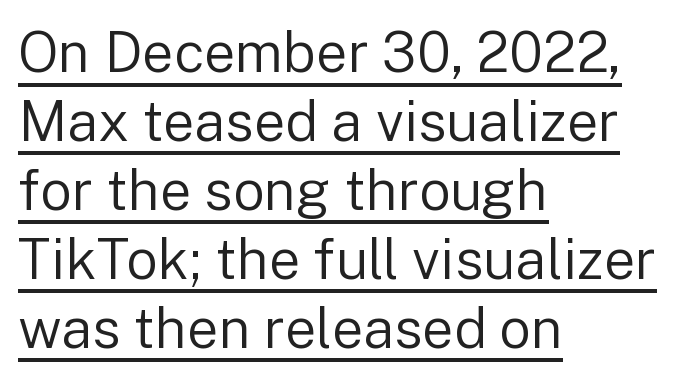
The image shows 56 px regular-weight sans-serif type, upright; set left-aligned, line spacing 1.23x, normal letter spacing, underlined; low stroke contrast and a medium x-height.
